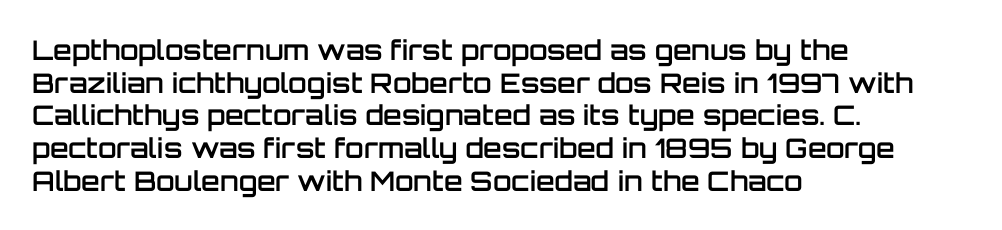
The rendering uses a semibold face; strokes are thickened but not to full bold. Inter-character spacing is left at the font's built-in metrics. Quick note: not italic, upright. Which margin do the lines hug? The left one — the right edge is uneven.
